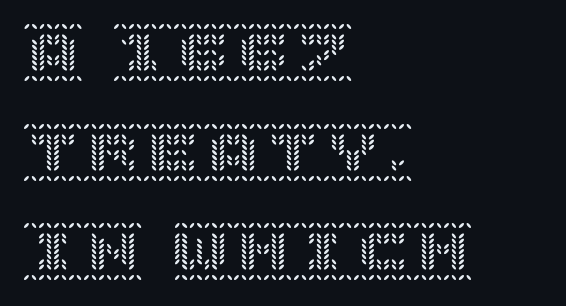
The image shows 60 px text type, upright; set left-aligned, normal line spacing (1.66x), normal letter spacing, not underlined; a large x-height.
